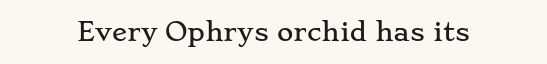
The image shows 25 px text type, upright; set normal letter spacing, not underlined.
